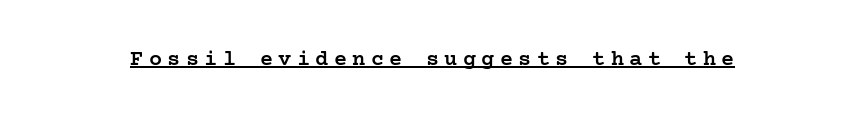
Characters follow at a spacing far wider than the type designer built in. The passage shown is semibold, sitting just below true bold. The glyphs are accompanied by a horizontal stroke just below them. The letters stand straight up with perfectly vertical stems.
